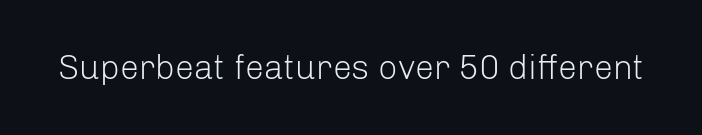
The image shows 34 px light sans-serif type, upright; set normal letter spacing, not underlined; low stroke contrast and a medium x-height.
